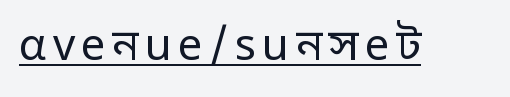
The image shows 44 px regular-weight sans-serif type, upright; set underlined; low stroke contrast and a medium x-height.
